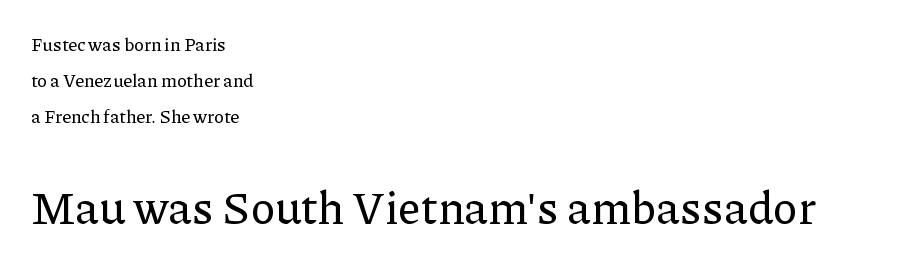
{"serif": "yes", "italic": "no", "width": "normal", "stroke_contrast": "low", "x_height": "medium", "monospaced": "no", "underline": "no", "align": "left", "line_spacing": "loose", "line_spacing_ratio": 1.99, "letter_spacing": "normal", "letter_spacing_em": 0.0, "larger_block": "second", "size_ratio": 2.5, "glyph_px": 45}
